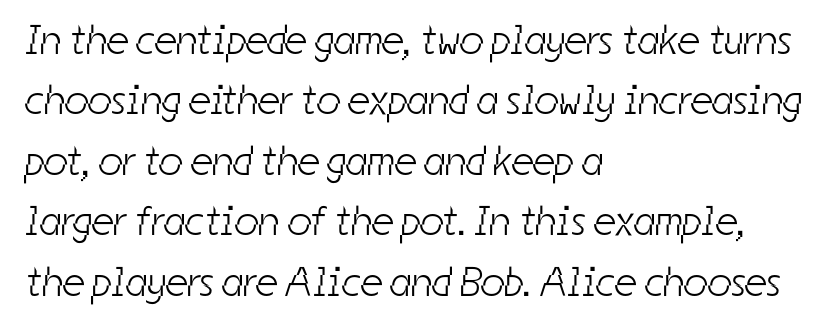
The image shows 42 px light, condensed sans-serif type; set left-aligned, normal line spacing (1.44x), normal letter spacing, not underlined; low stroke contrast and a medium x-height.
